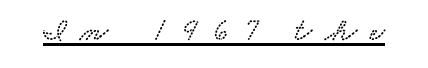
{"width": "wide", "stroke_contrast": "low", "x_height": "small", "monospaced": "no", "underline": "yes", "letter_spacing": "wide", "letter_spacing_em": 0.38, "glyph_px": 33}
